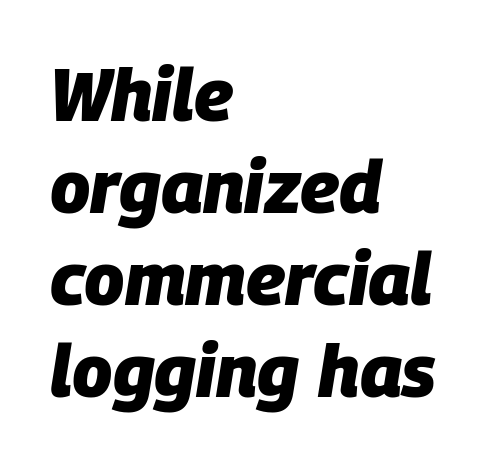
The axis of the letterforms is tilted away from vertical. Varying glyph widths throughout — classic text-font behaviour. The ragged edge is on the right, which tells us the setting is flush left. Tracking here is standard; glyphs follow each other at the usual distance. Normally led — the rows are evenly, conventionally spaced. Glance below the letters and you will spot only blank space.
